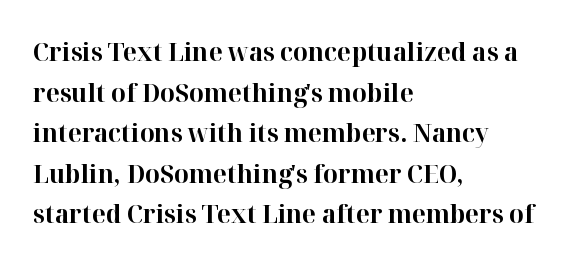
Students, note that the glyphs here touch the page at normal intervals. Lines of text with bare space underneath. Short and long lines alike share a common starting point at left. The font's upright variant was chosen for this text.
